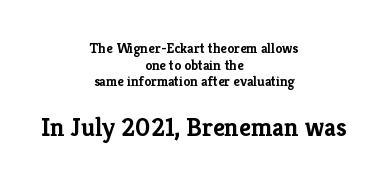
Type size steps up from the first block to the second. Upright lettering throughout. The passage shown is emphatically bold. The rendering positions every line midway between the sides. The foot of each line stays bare and open.
